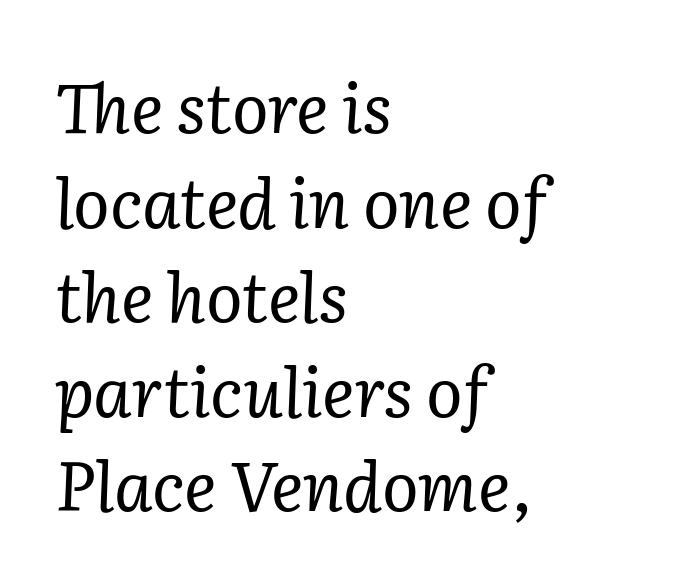
{"serif": "yes", "italic": "yes", "lean": "right", "slant_degrees": 2, "bold": "no", "weight": "regular", "width": "normal", "stroke_contrast": "low", "x_height": "medium", "monospaced": "no", "underline": "no", "align": "left", "line_spacing": "normal", "line_spacing_ratio": 1.39, "letter_spacing": "normal", "letter_spacing_em": 0.0, "glyph_px": 68}
